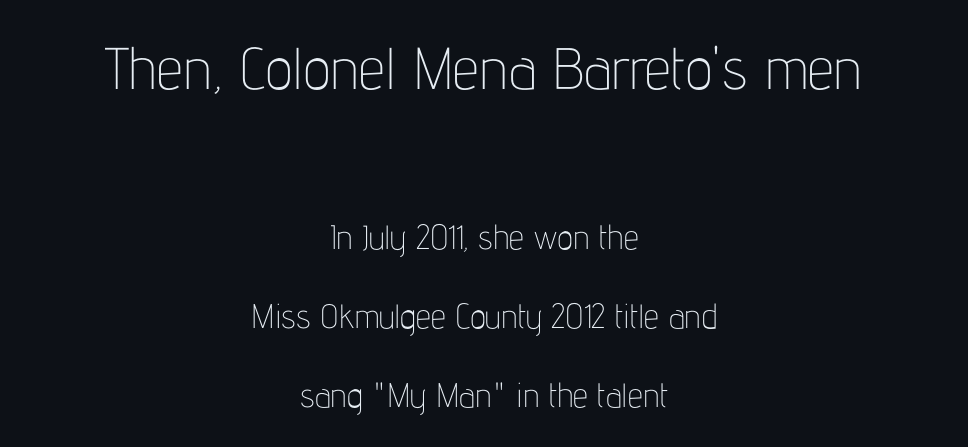
Each letter's strokes conclude bluntly, with no projecting serifs. The passage shown stacks its lines with a broad gap. These lines are centered, leaving both edges ragged. Style check: upright. Students, note that the glyphs here touch the page at normal intervals.
